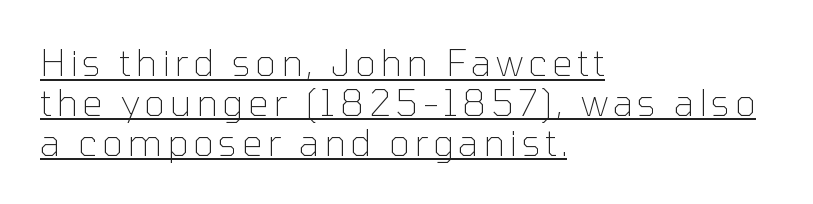
Is the stroke heavy? The answer is a plain regular-or-lighter. You could barely slide anything between these rows. This is roman type, the default non-slanted kind. The typeface chosen for these lines omits serifs. These lines stack with their left ends in a neat column. Emphasis is given by a line drawn under the lettering.
